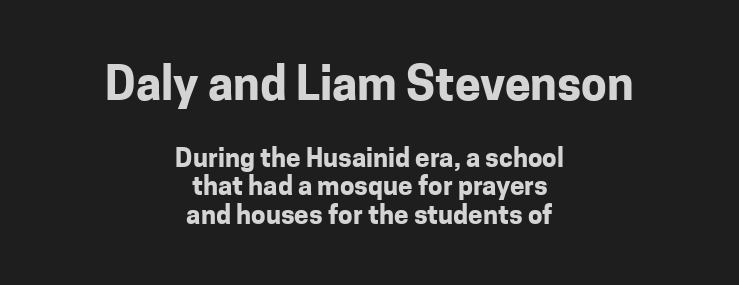
The image shows 46 px bold sans-serif type, upright; set centered, tight line spacing (1.09x), normal letter spacing, not underlined; the first (top) block is 1.77x larger; low stroke contrast and a medium x-height.
